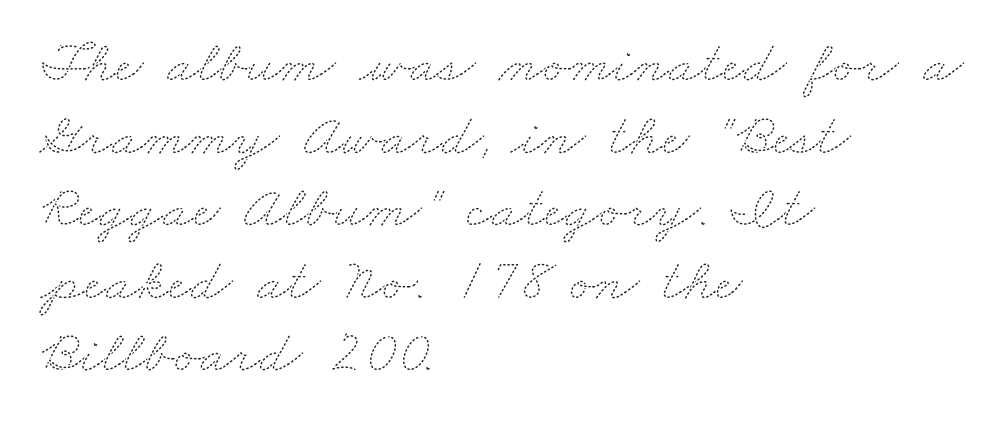
A student would call this left alignment; a typographer would say flush left, rag right. The font sits on the lighter half of the weight spectrum, regular included. Standard letterfit; no display-style spreading of the glyphs. Nobody drew a line under any word here. Is this a fixed-width face? No — the glyphs have proportional, varying widths.
